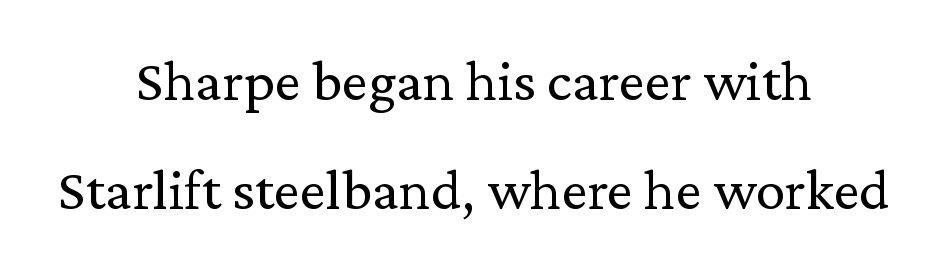
{"serif": "yes", "italic": "no", "bold": "no", "weight": "regular", "width": "normal", "stroke_contrast": "low", "x_height": "medium", "monospaced": "no", "underline": "no", "align": "center", "line_spacing_ratio": 1.84, "letter_spacing": "normal", "letter_spacing_em": 0.0, "glyph_px": 59}
